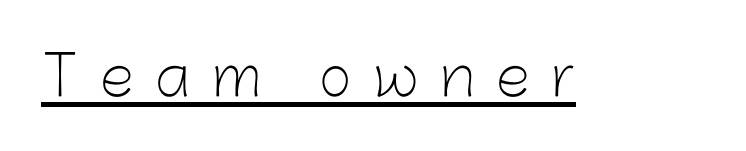
Each word looks stretched out because of the extra space between its letters. This is the regular roman posture of the typeface. Type style note: lacks serifs. The letters advance in unequal steps, a hallmark of proportional type. Bold? No — there's no thickening of the strokes. Looks like someone drew a line under every word here.
